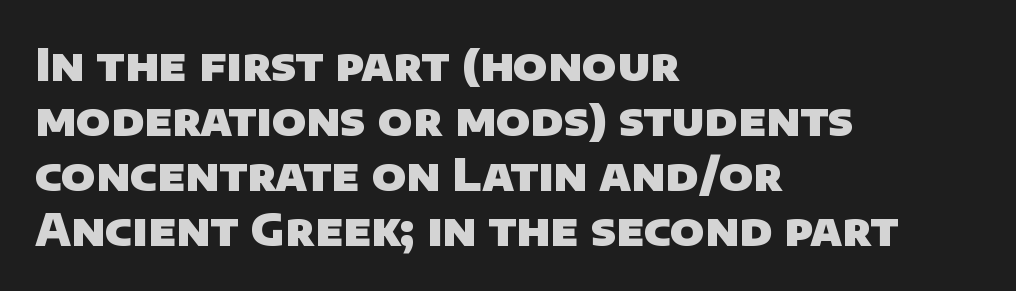
Each new line begins a customary step beneath the previous one. Each row of text sits above clean, open space. The rendering uses a bold face; every stroke is thick and dark. All the whitespace from short lines collects on the right.
